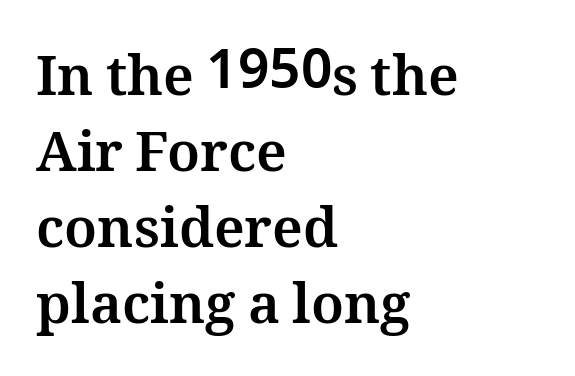
{"italic": "no", "bold": "yes", "weight": "bold", "width": "normal", "stroke_contrast": "medium", "x_height": "medium", "monospaced": "no", "underline": "no", "align": "left", "line_spacing": "normal", "line_spacing_ratio": 1.38, "letter_spacing": "normal", "letter_spacing_em": 0.0, "glyph_px": 55}
